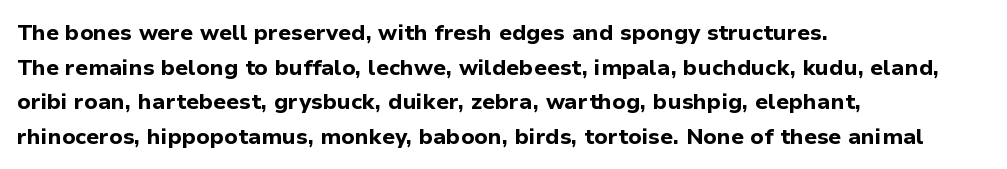
The image shows 22 px bold type, upright; set left-aligned, normal line spacing (1.57x), normal letter spacing, not underlined.
